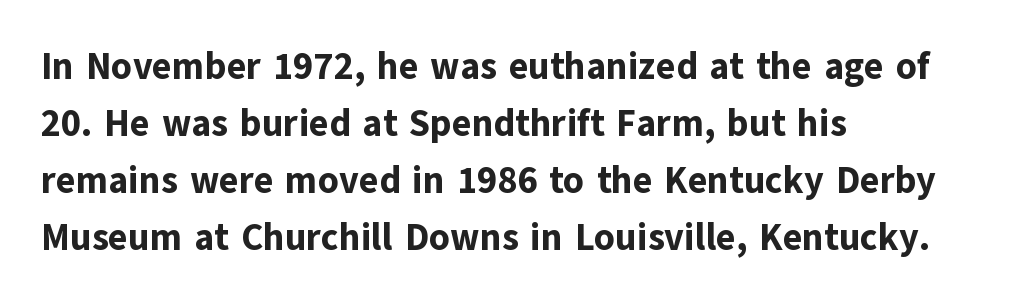
Nothing sits at the stroke ends, so this counts as sans-serif. This rendering leaves character spacing at its baseline value. The compositor pushed each line to the left boundary. These lines are rendered in a variable-pitch font. Students, this is bold: see how much ink each stroke carries.
